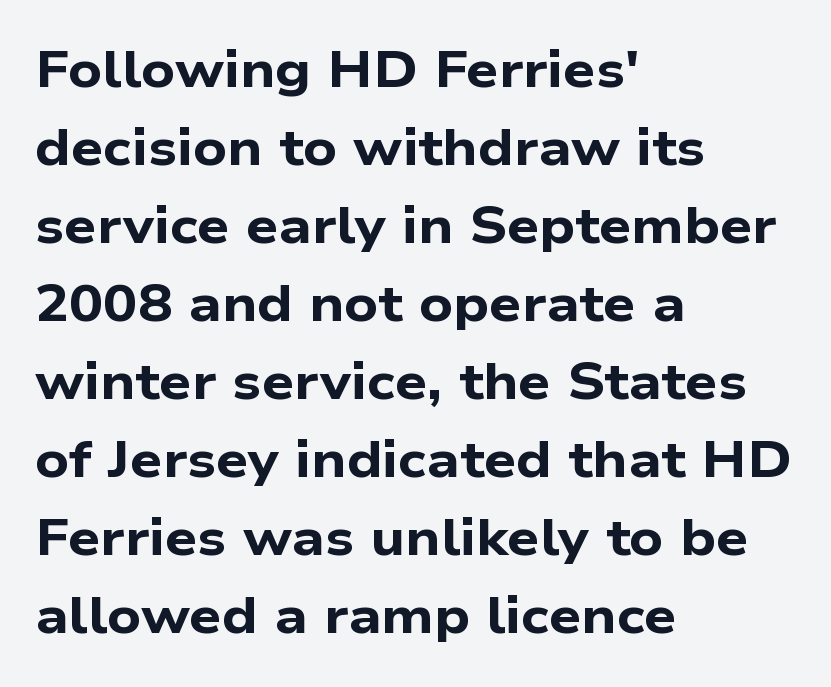
{"serif": "no", "bold": "yes", "weight": "bold", "width": "wide", "stroke_contrast": "low", "x_height": "medium", "monospaced": "no", "underline": "no", "align": "left", "line_spacing": "normal", "line_spacing_ratio": 1.53, "letter_spacing": "normal", "letter_spacing_em": 0.0, "glyph_px": 51}
